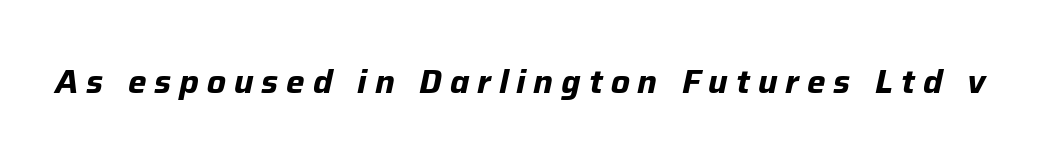
The image shows 33 px bold type, italic (leaning right); set unusually wide letter spacing (+0.24 em), not underlined; low stroke contrast and a medium x-height.
